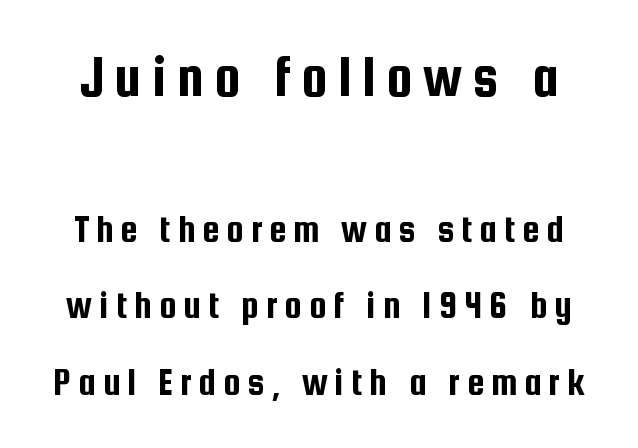
Q: Is the text italic (slanted)? A: No, it is upright.
Q: Is the typeface a serif or a sans-serif typeface? A: Sans-serif.
Q: Is the text underlined? A: No.
Q: Is the spacing between lines tight, normal or loose? A: Loose.
Q: Which block of text is set in a larger size, the first (top) or the second (bottom)? A: The first (top) one.
Q: Width (condensed, normal, or wide)? A: Condensed.
Q: Stroke contrast? A: Low.
Q: x-height? A: Medium.
Q: Monospaced? A: No.
